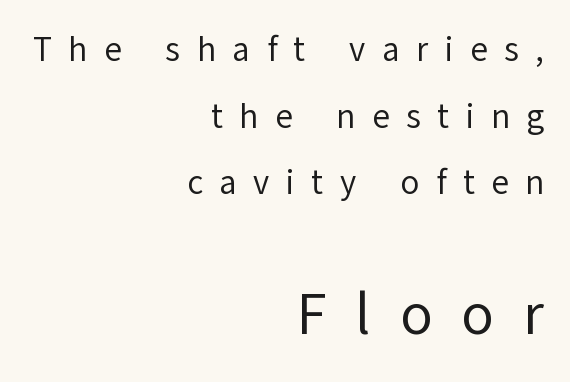
Glance below the letters and you will spot only blank space. Reading top to bottom, the characters get bigger at the block break. Notice how the stems are strictly vertical — no italics here. Someone cranked the tracking dial way up on this one. Stems here are at most as thick as an everyday book face. The space between consecutive lines is lavish.
